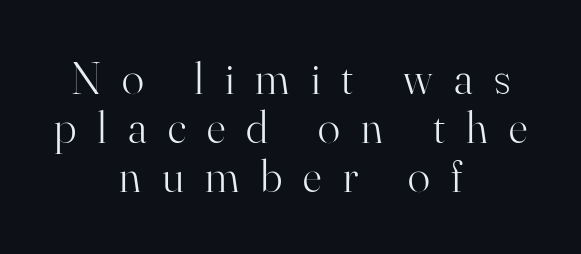
The image shows 46 px light serif type, upright; set centered, tight line spacing (1.07x), unusually wide letter spacing (+0.46 em), not underlined; high stroke contrast and a small x-height.
